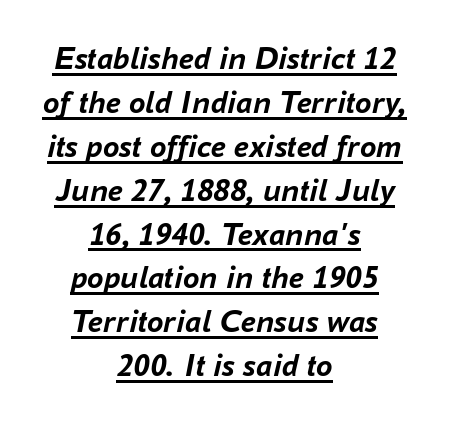
The image shows 33 px semibold type, italic (leaning right); set centered, normal line spacing (1.33x), normal letter spacing, underlined; low stroke contrast and a medium x-height.
